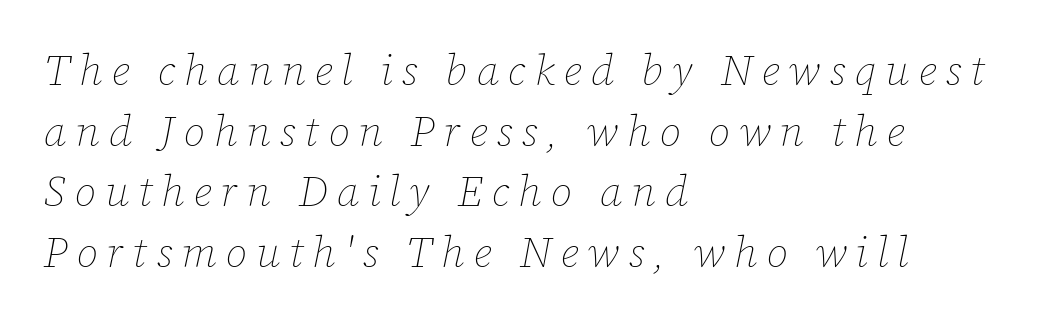
{"italic": "yes", "lean": "right", "slant_degrees": 12, "bold": "no", "weight": "thin", "width": "normal", "stroke_contrast": "low", "x_height": "medium", "monospaced": "no", "underline": "no", "align": "left", "line_spacing": "normal", "line_spacing_ratio": 1.41, "letter_spacing": "wide", "letter_spacing_em": 0.21, "glyph_px": 43}
